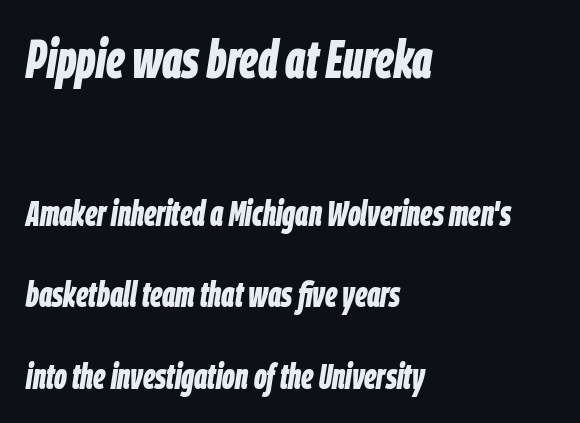
{"italic": "yes", "lean": "right", "slant_degrees": 9, "bold": "yes", "weight": "bold", "width": "condensed", "stroke_contrast": "low", "x_height": "large", "monospaced": "no", "underline": "no", "align": "left", "line_spacing": "loose", "line_spacing_ratio": 2.33, "letter_spacing": "normal", "letter_spacing_em": 0.0, "larger_block": "first", "size_ratio": 1.51, "glyph_px": 53}
